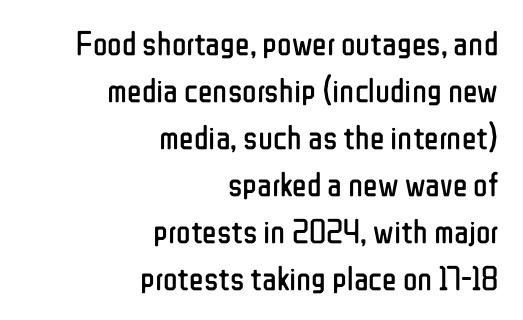
{"serif": "no", "italic": "no", "bold": "no", "weight": "regular", "width": "condensed", "stroke_contrast": "low", "x_height": "medium", "monospaced": "no", "underline": "no", "align": "right", "line_spacing": "normal", "line_spacing_ratio": 1.38, "letter_spacing": "normal", "letter_spacing_em": 0.0, "glyph_px": 34}
